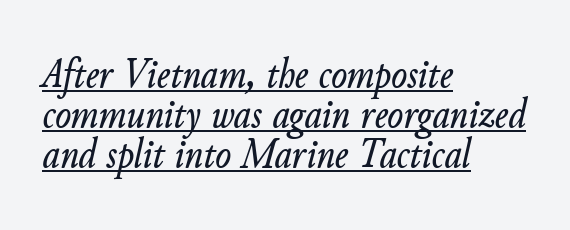
The image shows 42 px text type, italic (leaning right); set left-aligned, tight line spacing (0.95x), normal letter spacing, underlined; low stroke contrast and a small x-height.
